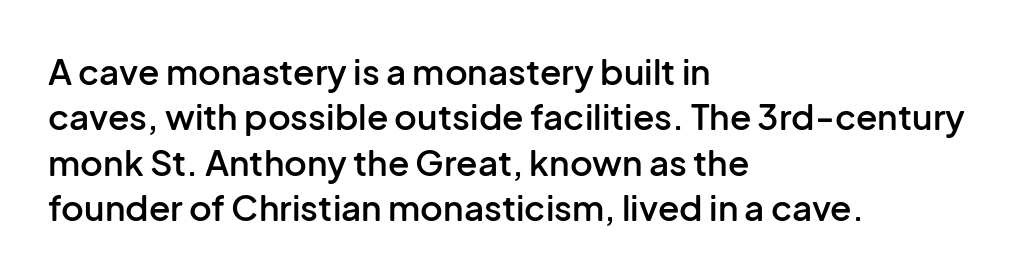
The axis of the letterforms is exactly vertical. Honestly, the row spacing looks completely unremarkable. In terms of letterspacing, this is plain default setting. As a designer I'd log this as weight 600, semibold. The text was rendered using a sans face with plain stroke endings. The text block is weighted toward the left margin, trailing off unevenly rightward.
